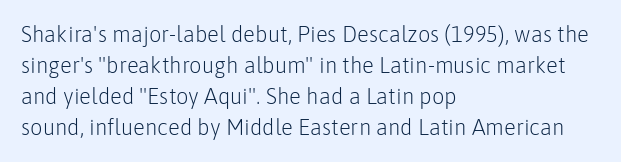
The image shows 22 px text type, upright; set left-aligned, normal line spacing (1.41x), normal letter spacing, not underlined.
